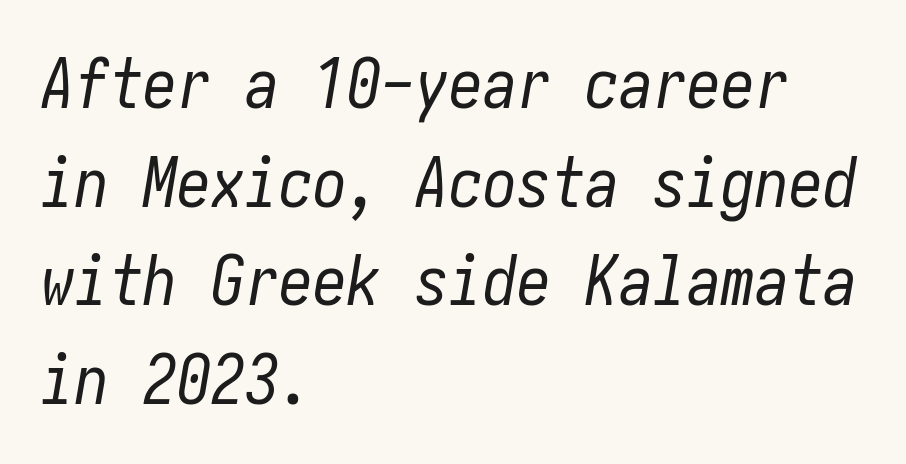
Q: Is the text bold? A: No.
Q: Is the text italic (slanted)? A: Yes, it leans right by about 10 degrees.
Q: Is the text underlined? A: No.
Q: How is the paragraph aligned? A: Left-aligned.
Q: Is the spacing between letters normal or unusually wide? A: Normal.
Q: Is the spacing between lines tight, normal or loose? A: Normal.
Q: Width (condensed, normal, or wide)? A: Condensed.
Q: Stroke contrast? A: Low.
Q: x-height? A: Medium.
